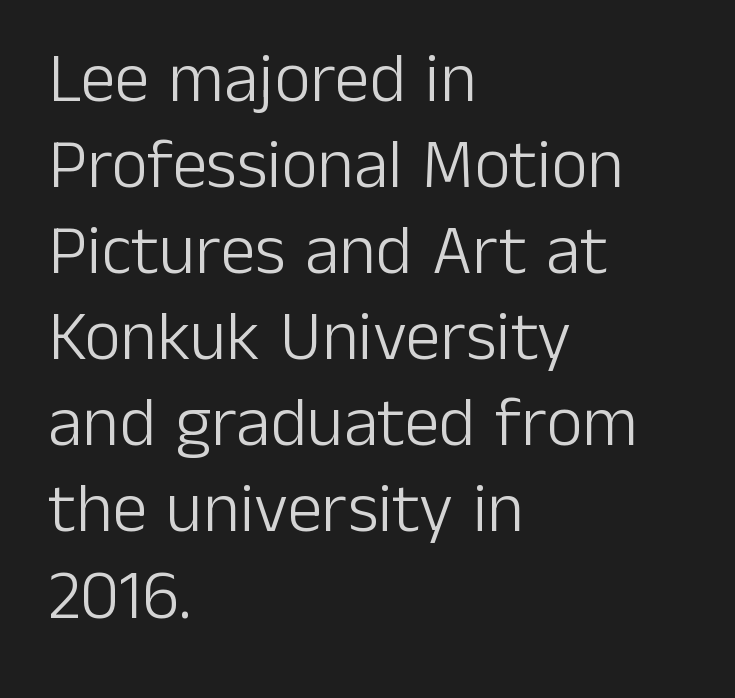
Q: Is the text bold? A: No.
Q: Is the text italic (slanted)? A: No, it is upright.
Q: Is the typeface a serif or a sans-serif typeface? A: Sans-serif.
Q: Is the text underlined? A: No.
Q: How is the paragraph aligned? A: Left-aligned.
Q: Is the spacing between letters normal or unusually wide? A: Normal.
Q: Width (condensed, normal, or wide)? A: Normal.
Q: Stroke contrast? A: Low.
Q: x-height? A: Medium.
Q: Monospaced? A: No.
